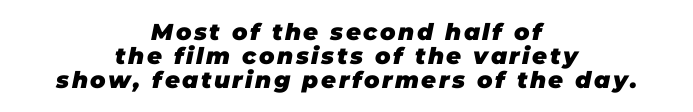
{"italic": "yes", "lean": "right", "slant_degrees": 11, "bold": "yes", "underline": "no", "align": "center", "line_spacing": "tight", "line_spacing_ratio": 1.05, "glyph_px": 23}
